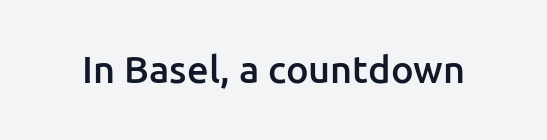
Q: Is the text bold? A: Semi-bold.
Q: Is the text italic (slanted)? A: No, it is upright.
Q: Is the typeface a serif or a sans-serif typeface? A: Sans-serif.
Q: Is the text underlined? A: No.
Q: Is the spacing between letters normal or unusually wide? A: Normal.
Q: Width (condensed, normal, or wide)? A: Normal.
Q: Stroke contrast? A: Low.
Q: x-height? A: Medium.
Q: Monospaced? A: No.
